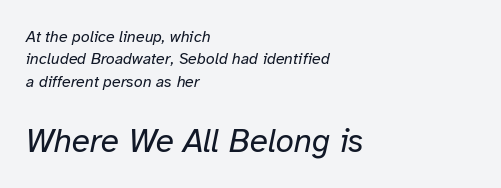
{"italic": "yes", "lean": "right", "slant_degrees": 12, "bold": "no", "weight": "regular", "width": "normal", "stroke_contrast": "low", "x_height": "medium", "monospaced": "no", "underline": "no", "align": "left", "line_spacing": "normal", "line_spacing_ratio": 1.4, "letter_spacing": "normal", "letter_spacing_em": 0.0, "larger_block": "second", "size_ratio": 2.06, "glyph_px": 33}
